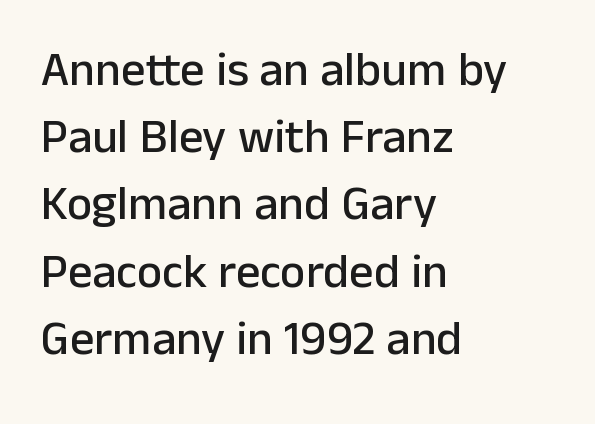
The letters sit at their default tracking, neither squeezed nor spread. Nope, no serifs anywhere on these letters. The setting favours the left margin, as ordinary paragraphs usually do. Evenly set lines give the paragraph a standard silhouette.
